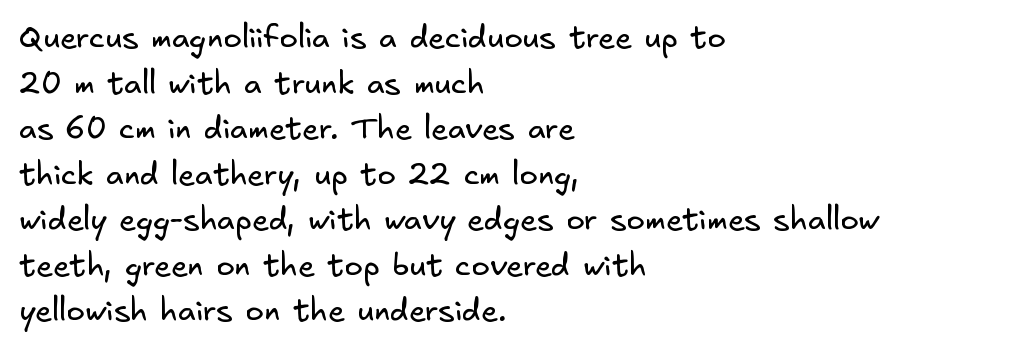
The image shows 31 px regular-weight sans-serif type; set left-aligned, normal line spacing (1.47x), normal letter spacing, not underlined; low stroke contrast and a small x-height.
